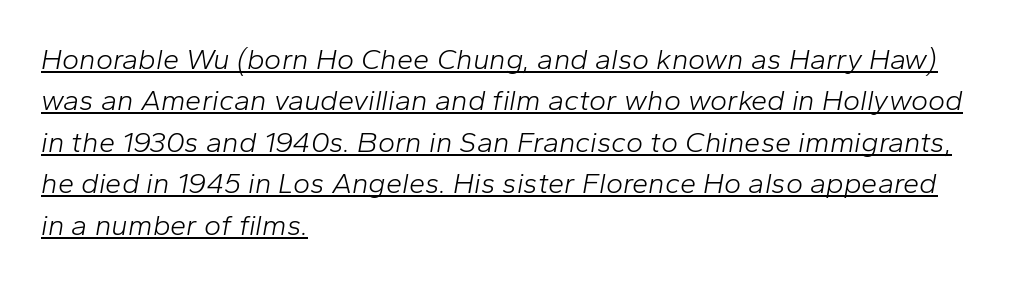
The image shows 29 px light type, italic (leaning right); set left-aligned, normal line spacing (1.43x), normal letter spacing, underlined; low stroke contrast and a medium x-height.
